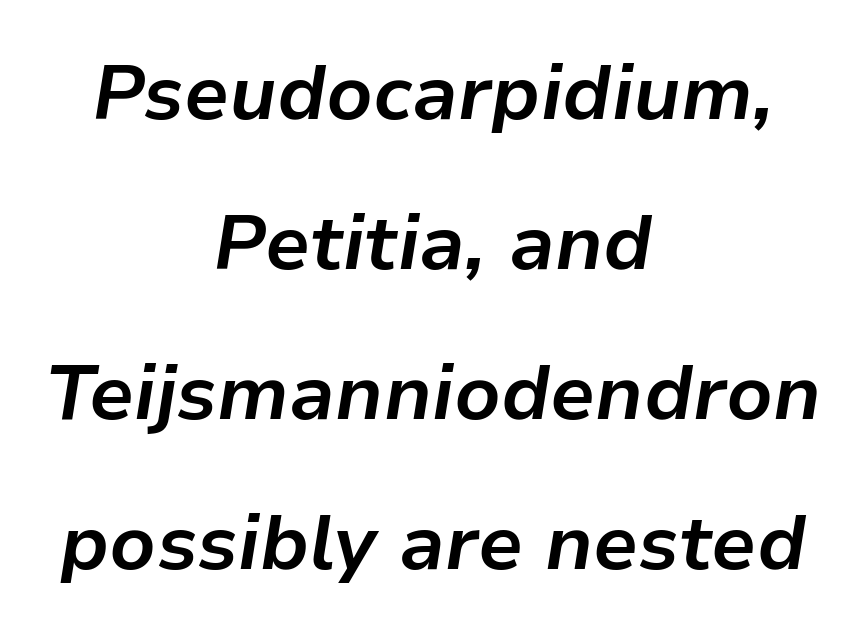
Q: Is the text bold? A: Yes.
Q: Is the text italic (slanted)? A: Yes, it leans right by about 9 degrees.
Q: Is the text underlined? A: No.
Q: How is the paragraph aligned? A: Centered.
Q: Is the spacing between letters normal or unusually wide? A: Normal.
Q: Is the spacing between lines tight, normal or loose? A: Loose.
Q: Width (condensed, normal, or wide)? A: Normal.
Q: Stroke contrast? A: Low.
Q: x-height? A: Medium.
Q: Monospaced? A: No.
